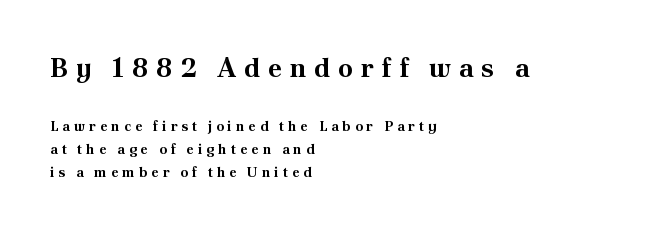
{"italic": "no", "bold": "yes", "underline": "no", "align": "left", "line_spacing": "normal", "line_spacing_ratio": 1.67, "letter_spacing": "wide", "letter_spacing_em": 0.28, "larger_block": "first", "size_ratio": 1.93, "glyph_px": 27}
